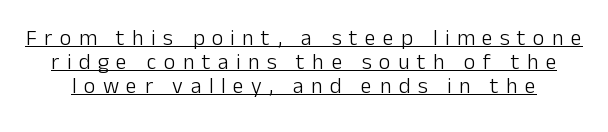
The font sits on the lighter half of the weight spectrum, regular included. The letters stand straight up with perfectly vertical stems. A typographer would call this underscored text. The leading is snug, giving the passage a crowded texture. These lines have a slow, spaced-out rhythm from letter to letter.
